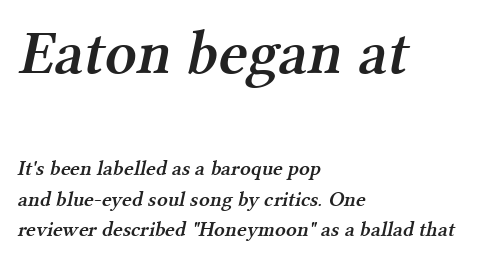
The image shows 62 px semibold serif type; set left-aligned, normal line spacing (1.45x), normal letter spacing, not underlined; the first (top) block is 2.95x larger; medium stroke contrast and a medium x-height.
